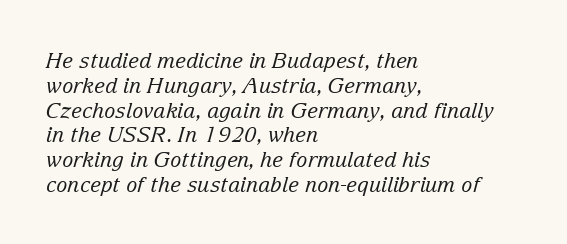
The image shows 21 px text type, italic (leaning right); set left-aligned, line spacing 1.18x, normal letter spacing, not underlined.
